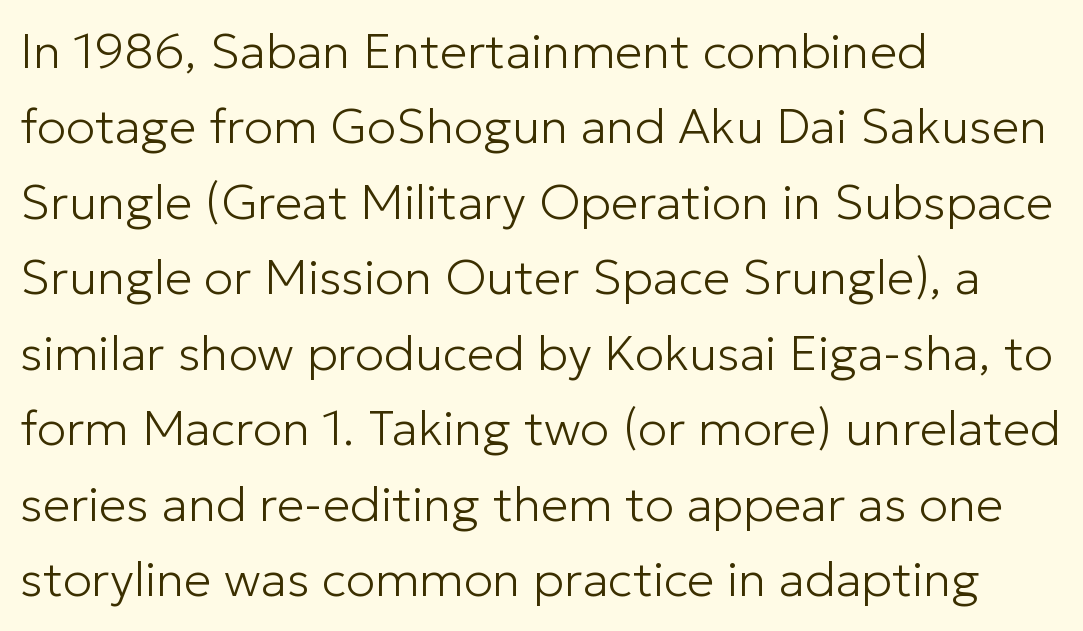
The axis of the letterforms is exactly vertical. Stem width sits at or under what a default text font uses. Normally led — the rows are evenly, conventionally spaced. These lines are composed in type without serifs. Nobody touched the tracking dial on this one.
